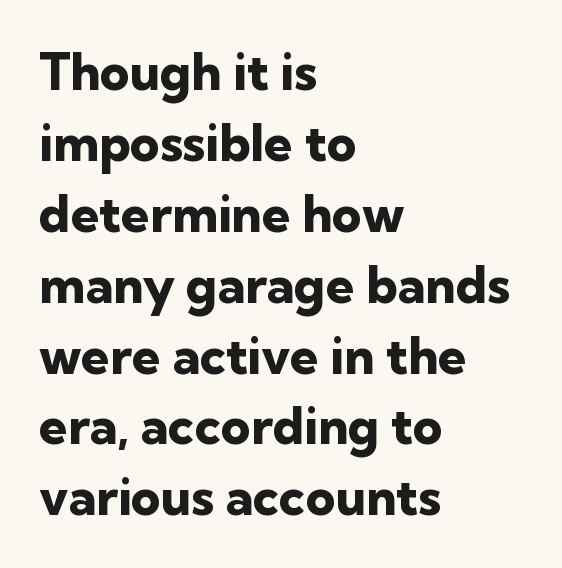
The image shows 51 px heavy sans-serif type, upright; set left-aligned, normal line spacing (1.39x), normal letter spacing, not underlined; low stroke contrast and a medium x-height.
